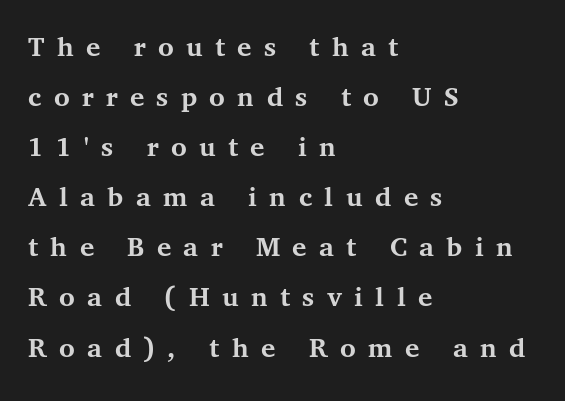
Q: Is the text bold? A: Yes.
Q: Is the text italic (slanted)? A: No, it is upright.
Q: Is the typeface a serif or a sans-serif typeface? A: Serif.
Q: Is the text underlined? A: No.
Q: How is the paragraph aligned? A: Left-aligned.
Q: Is the spacing between letters normal or unusually wide? A: Unusually wide.
Q: Is the spacing between lines tight, normal or loose? A: Normal.
Q: Width (condensed, normal, or wide)? A: Normal.
Q: Stroke contrast? A: Medium.
Q: x-height? A: Medium.
Q: Monospaced? A: No.
